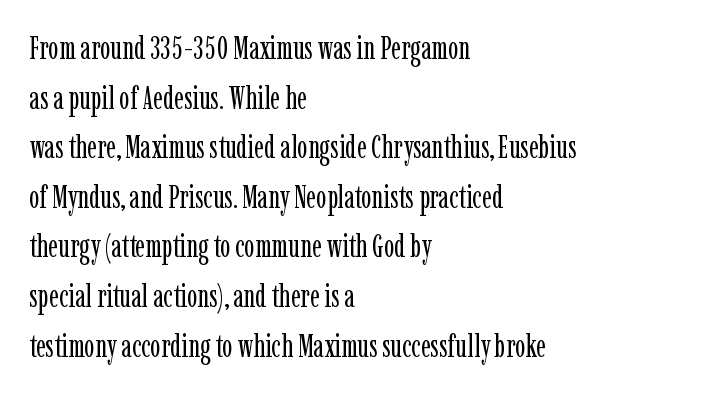
Q: Is the text bold? A: No.
Q: Is the text italic (slanted)? A: No, it is upright.
Q: Is the typeface a serif or a sans-serif typeface? A: Serif.
Q: Is the text underlined? A: No.
Q: How is the paragraph aligned? A: Left-aligned.
Q: Is the spacing between letters normal or unusually wide? A: Normal.
Q: Is the spacing between lines tight, normal or loose? A: Normal.
Q: Width (condensed, normal, or wide)? A: Condensed.
Q: Stroke contrast? A: Low.
Q: x-height? A: Medium.
Q: Monospaced? A: No.
